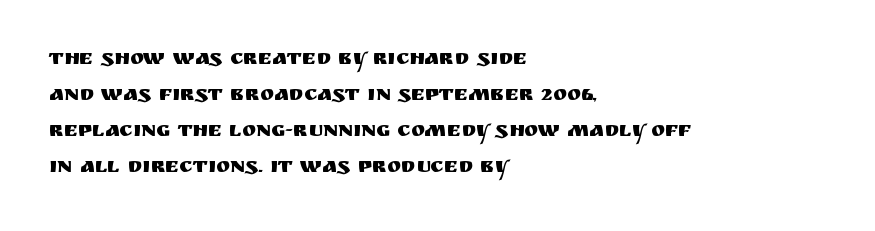
Q: Is the text italic (slanted)? A: No, it is upright.
Q: Is the text underlined? A: No.
Q: How is the paragraph aligned? A: Left-aligned.
Q: Is the spacing between letters normal or unusually wide? A: Normal.
